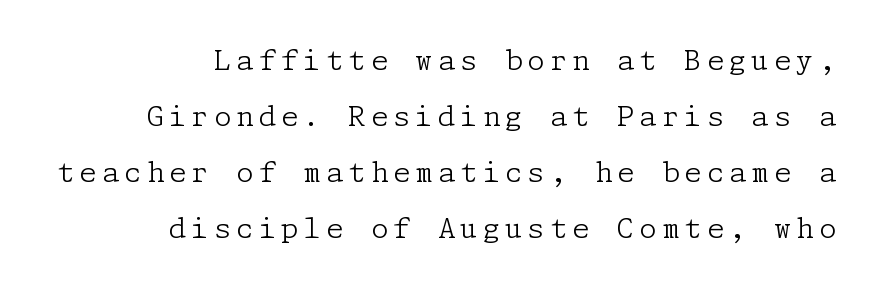
The type sits square on the baseline with zero lean. The space beneath each line is pristine and unruled. Honestly, the rows look like they've been pulled way apart. Serif or sans? Serif — the stroke terminals have little feet. Each line ends at the same right margin while the left side varies. The cut favours lightness, reaching ordinary text weight at its darkest.
